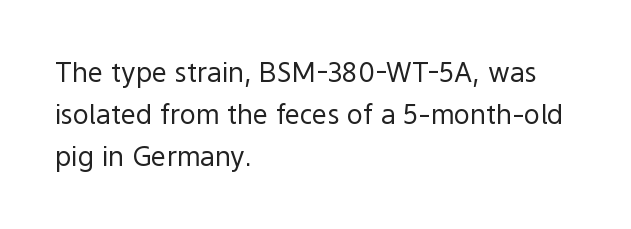
Q: Is the text bold? A: No.
Q: Is the text italic (slanted)? A: No, it is upright.
Q: Is the text underlined? A: No.
Q: How is the paragraph aligned? A: Left-aligned.
Q: Is the spacing between letters normal or unusually wide? A: Normal.
Q: Is the spacing between lines tight, normal or loose? A: Normal.
